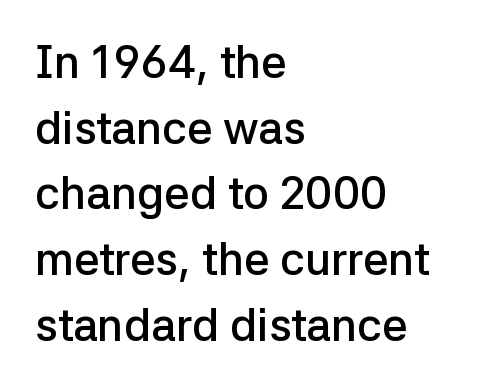
The image shows 45 px semibold sans-serif type, upright; set left-aligned, normal line spacing (1.46x), normal letter spacing, not underlined; low stroke contrast and a medium x-height.
